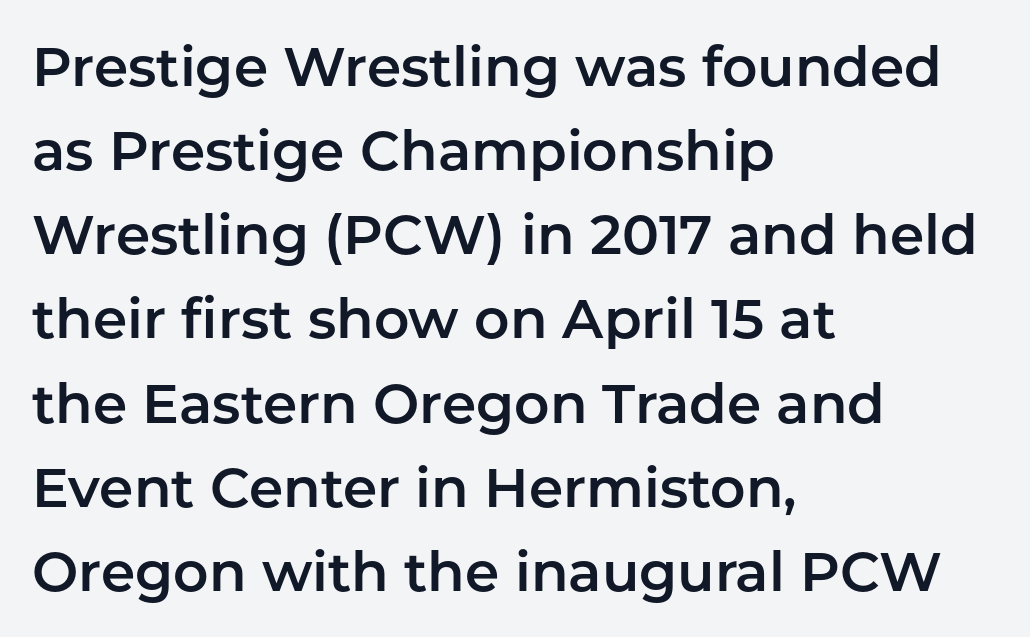
The image shows 55 px sans-serif type, upright; set left-aligned, normal line spacing (1.53x), normal letter spacing, not underlined; low stroke contrast and a medium x-height.
